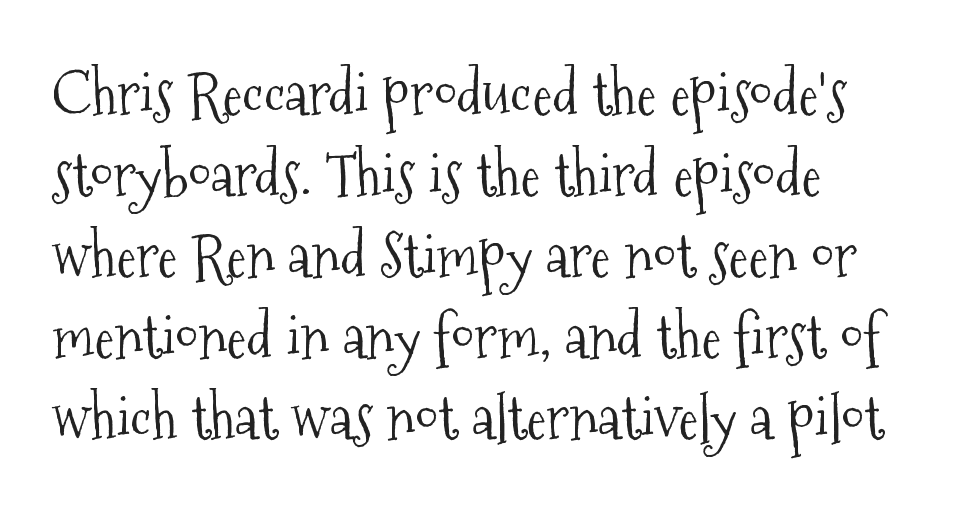
The image shows 60 px light, condensed serif type, upright; set left-aligned, normal line spacing (1.35x), normal letter spacing, not underlined; medium stroke contrast and a medium x-height.
